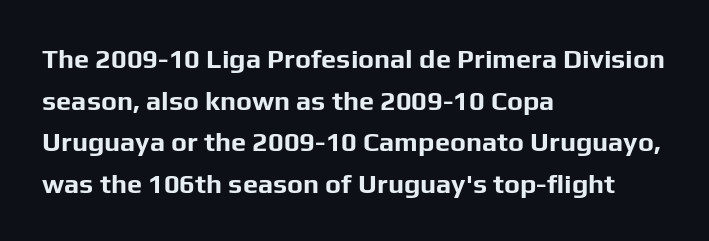
Q: Is the text bold? A: Yes.
Q: Is the text italic (slanted)? A: No, it is upright.
Q: Is the text underlined? A: No.
Q: How is the paragraph aligned? A: Left-aligned.
Q: Is the spacing between letters normal or unusually wide? A: Normal.
Q: Is the spacing between lines tight, normal or loose? A: Normal.
